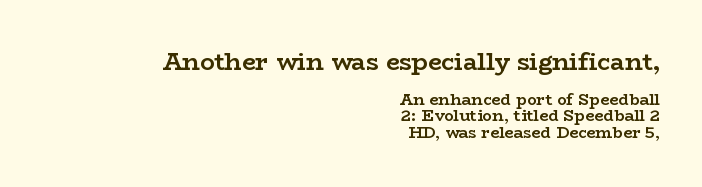
{"italic": "no", "bold": "yes", "underline": "no", "align": "right", "line_spacing": "tight", "line_spacing_ratio": 1.03, "letter_spacing": "normal", "letter_spacing_em": 0.0, "larger_block": "first", "size_ratio": 1.5, "glyph_px": 24}
